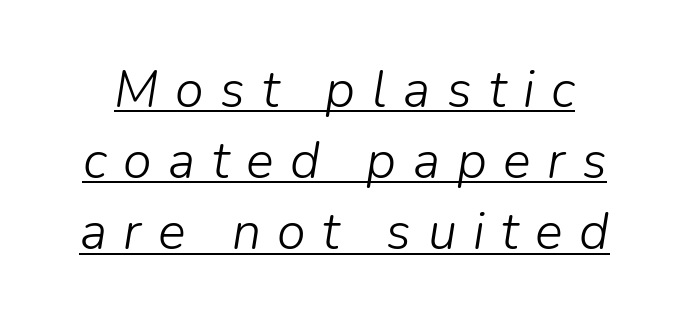
{"italic": "yes", "lean": "right", "slant_degrees": 9, "bold": "no", "weight": "light", "width": "normal", "stroke_contrast": "low", "x_height": "medium", "monospaced": "no", "underline": "yes", "line_spacing": "normal", "line_spacing_ratio": 1.37, "letter_spacing": "wide", "letter_spacing_em": 0.32, "glyph_px": 52}
